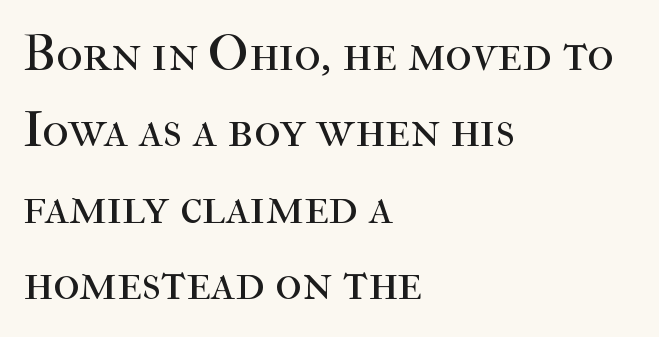
The image shows 51 px regular-weight serif type, upright; set left-aligned, normal line spacing (1.5x), normal letter spacing, not underlined; high stroke contrast and a medium x-height.
